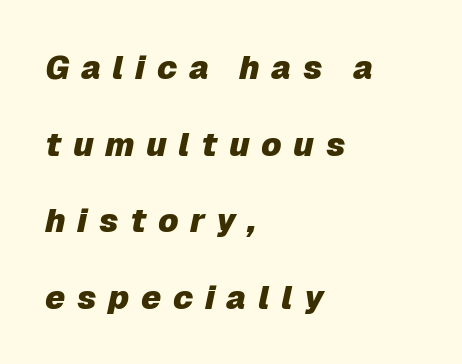
The image shows 33 px heavy type, italic (leaning right); set left-aligned, loose line spacing (2.32x), unusually wide letter spacing (+0.35 em), not underlined; low stroke contrast and a medium x-height.
